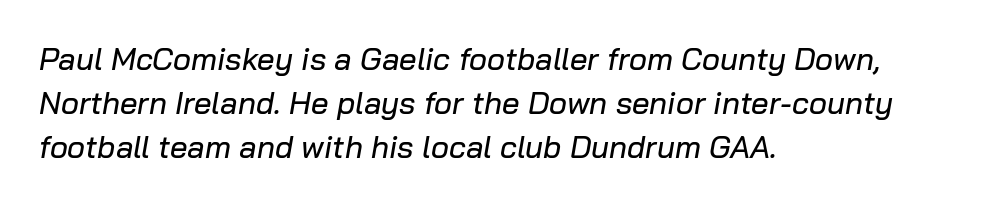
{"italic": "yes", "lean": "right", "slant_degrees": 10, "width": "normal", "stroke_contrast": "low", "x_height": "medium", "monospaced": "no", "underline": "no", "align": "left", "line_spacing": "normal", "line_spacing_ratio": 1.42, "letter_spacing": "normal", "letter_spacing_em": 0.0, "glyph_px": 31}
